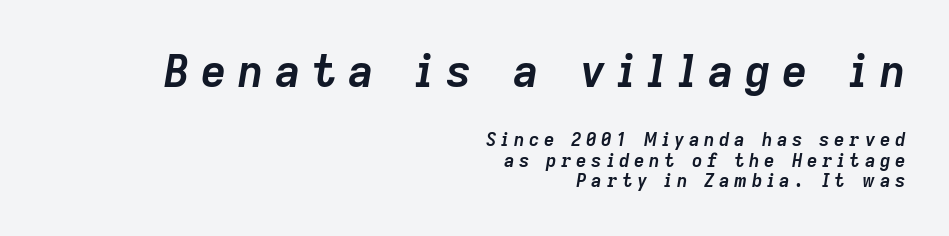
Compare the two chunks: the upper has the greater cap height. This sample uses an oblique cut, with every glyph tilted off the vertical. The passage shown has open, widely tracked lettering throughout. The space between consecutive lines is stingy. Every row of glyphs terminates at an identical x-position on the right.
